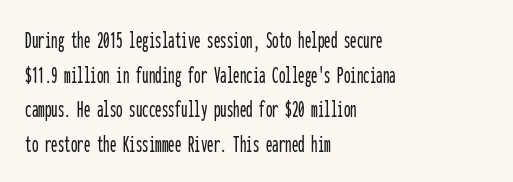
Reading down the block, your eye returns to a fixed left position each line. The line-height multiplier appears to be the usual default. Anything drawn beneath the words? Only blank space. Nope, not italic — everything's standing straight. No extra tracking has been applied to these lines.
